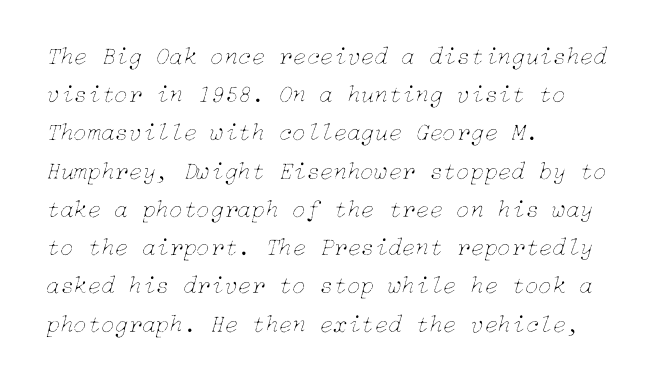
{"italic": "yes", "lean": "right", "slant_degrees": 15, "bold": "no", "underline": "no", "align": "left", "line_spacing": "normal", "line_spacing_ratio": 1.53, "letter_spacing": "normal", "letter_spacing_em": 0.0, "glyph_px": 25}
